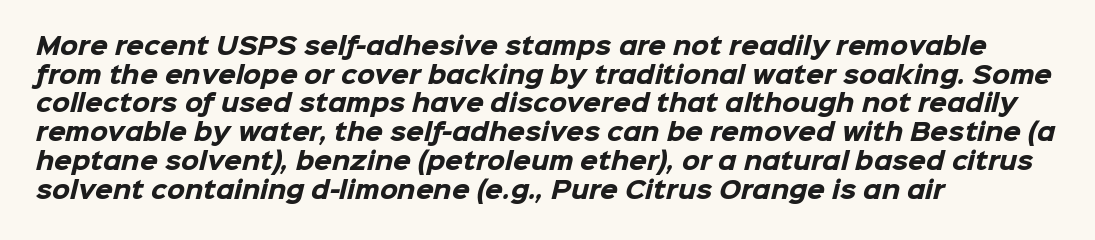
Notice how descenders clear the ascenders below comfortably — that's standard leading. The tracking reads as untouched default to a designer's eye. Stroke thickness is high; the sample reads as a true bold. Descenders hang freely into open space.
